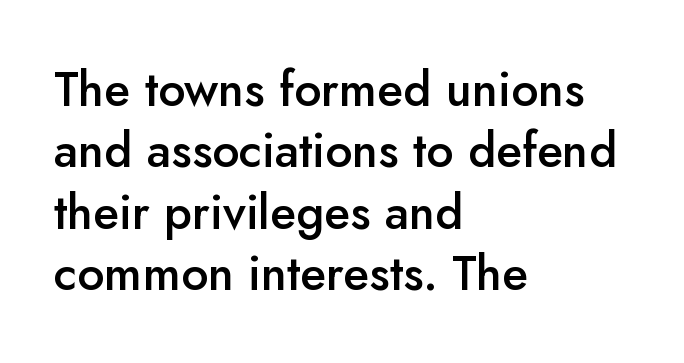
The image shows 48 px semibold sans-serif type, upright; set left-aligned, normal line spacing (1.28x), normal letter spacing, not underlined; low stroke contrast and a small x-height.
